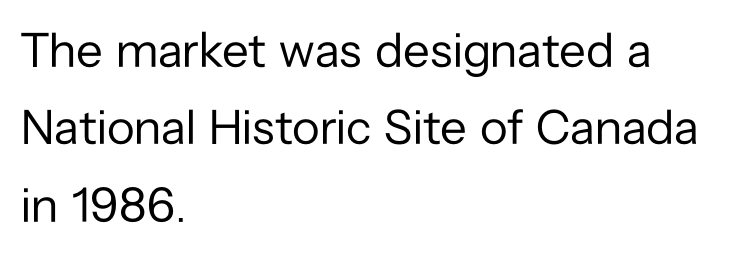
{"serif": "no", "italic": "no", "bold": "no", "weight": "regular", "width": "normal", "stroke_contrast": "low", "x_height": "medium", "monospaced": "no", "underline": "no", "align": "left", "line_spacing": "normal", "line_spacing_ratio": 1.58, "letter_spacing": "normal", "letter_spacing_em": 0.0, "glyph_px": 49}
